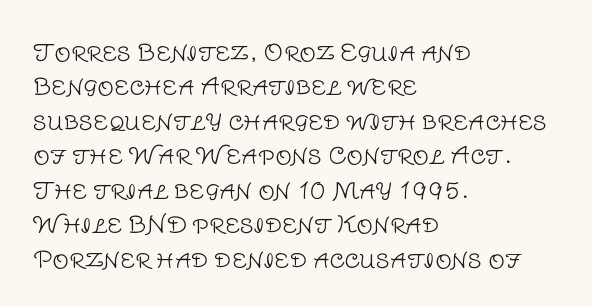
The image shows 23 px text type; set left-aligned, normal line spacing (1.5x), normal letter spacing, not underlined.
